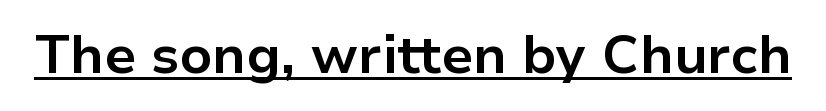
{"serif": "no", "italic": "no", "bold": "yes", "weight": "bold", "width": "normal", "stroke_contrast": "low", "x_height": "medium", "monospaced": "no", "underline": "yes", "letter_spacing": "normal", "letter_spacing_em": 0.0, "glyph_px": 54}
